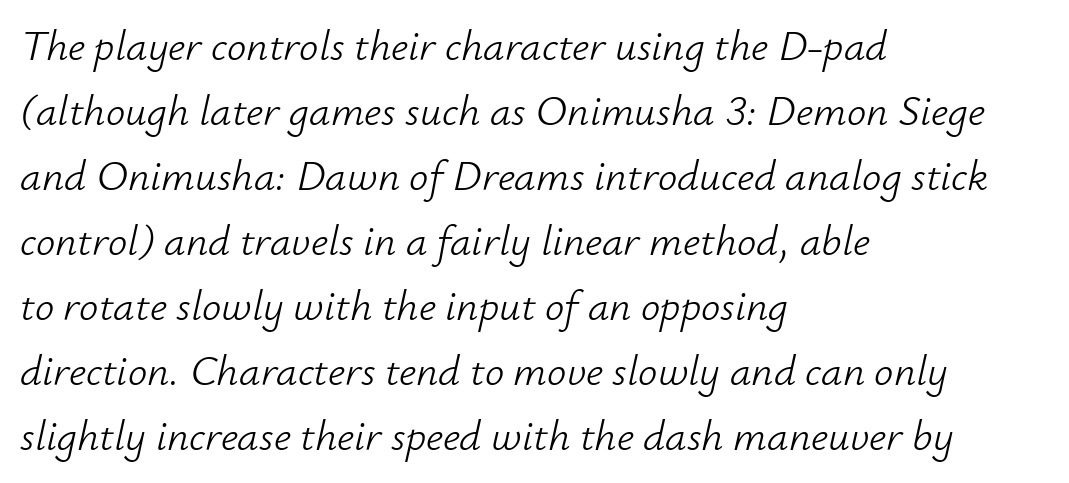
Q: Is the text bold? A: No.
Q: Is the text italic (slanted)? A: Yes, it leans right by about 12 degrees.
Q: Is the text underlined? A: No.
Q: How is the paragraph aligned? A: Left-aligned.
Q: Is the spacing between letters normal or unusually wide? A: Normal.
Q: Is the spacing between lines tight, normal or loose? A: Normal.
Q: Width (condensed, normal, or wide)? A: Normal.
Q: Stroke contrast? A: Low.
Q: x-height? A: Small.
Q: Monospaced? A: No.
